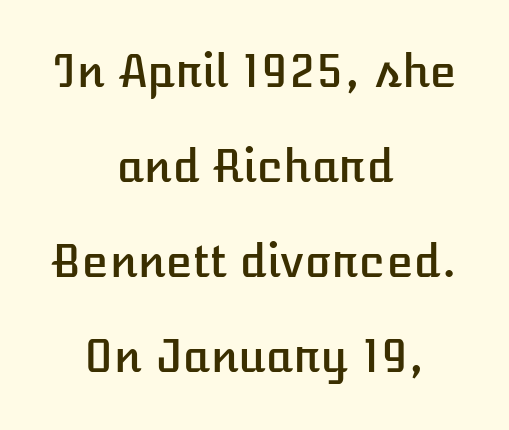
If you measured baseline to baseline, you'd find a long distance. The axis of the letterforms is exactly vertical. Observe the ordinary spacing: letters are neighbours, not strangers. Reading down the block, each line starts at a different indent, mirrored at its end. Nobody drew a line under any word here.
